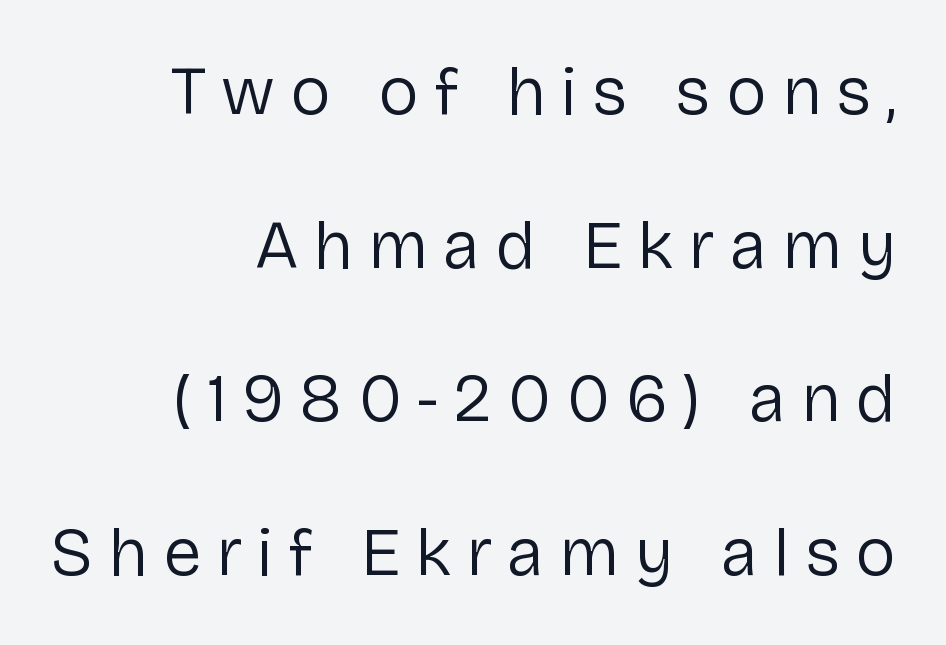
{"serif": "no", "italic": "no", "bold": "no", "weight": "regular", "width": "normal", "stroke_contrast": "low", "x_height": "medium", "monospaced": "no", "underline": "no", "align": "right", "line_spacing": "loose", "line_spacing_ratio": 2.26, "letter_spacing": "wide", "letter_spacing_em": 0.22, "glyph_px": 68}
